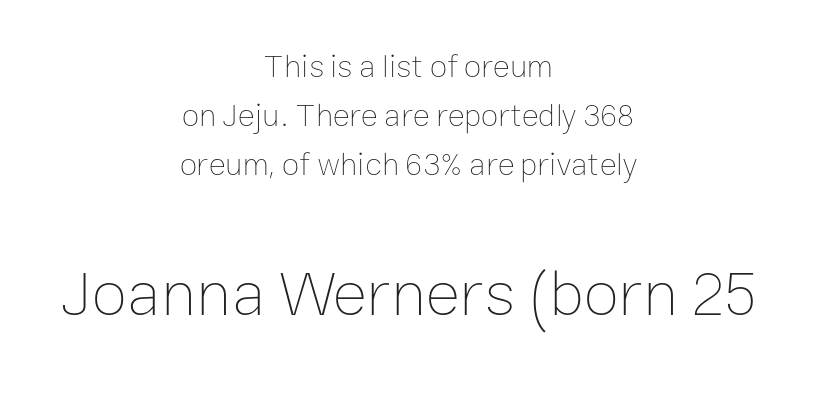
The passage shown is typed in a proportional face where columns would drift. Line spacing here is normal. Which margin do the lines hug? Neither — every line sits in the middle. If you drew a line through each stem, it would be perfectly vertical.
